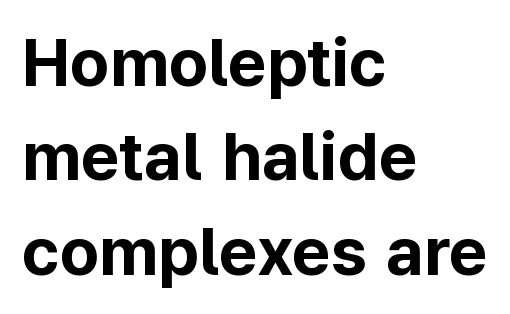
Examine the stroke ends and you'll find no serifs. Here the designer chose a conventional face with non-uniform glyph widths. Typesetter's note: full bold, strokes at maximum text heaviness. Does the copy run flush right? No — it runs flush left. Every stem runs plumb, perpendicular to the baseline.
